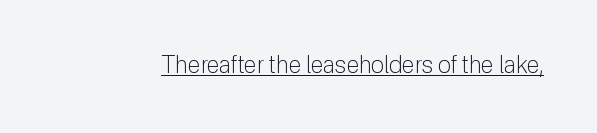
The image shows 24 px text type, upright; set normal letter spacing, underlined.
